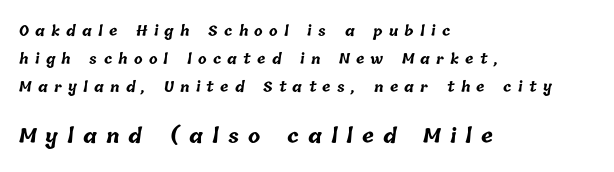
{"bold": "yes", "underline": "no", "align": "left", "line_spacing": "loose", "line_spacing_ratio": 1.99, "letter_spacing": "wide", "letter_spacing_em": 0.45, "larger_block": "second", "size_ratio": 1.43, "glyph_px": 20}
